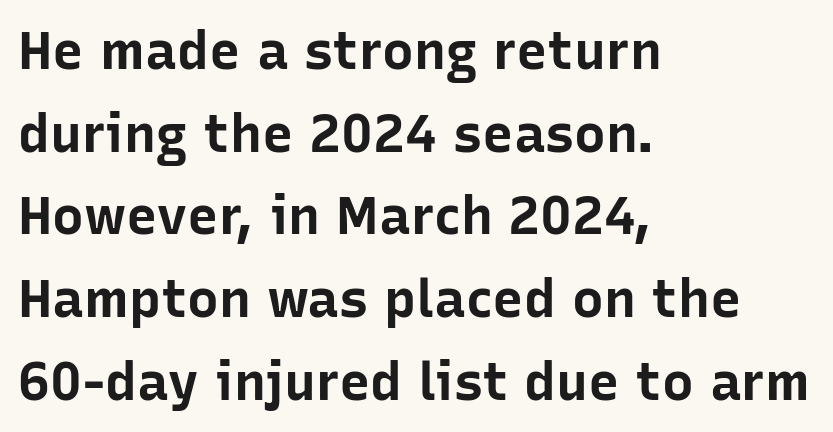
{"serif": "no", "italic": "no", "bold": "yes", "weight": "bold", "width": "normal", "stroke_contrast": "low", "x_height": "medium", "monospaced": "no", "underline": "no", "align": "left", "line_spacing": "normal", "line_spacing_ratio": 1.56, "letter_spacing": "normal", "letter_spacing_em": 0.0, "glyph_px": 53}
